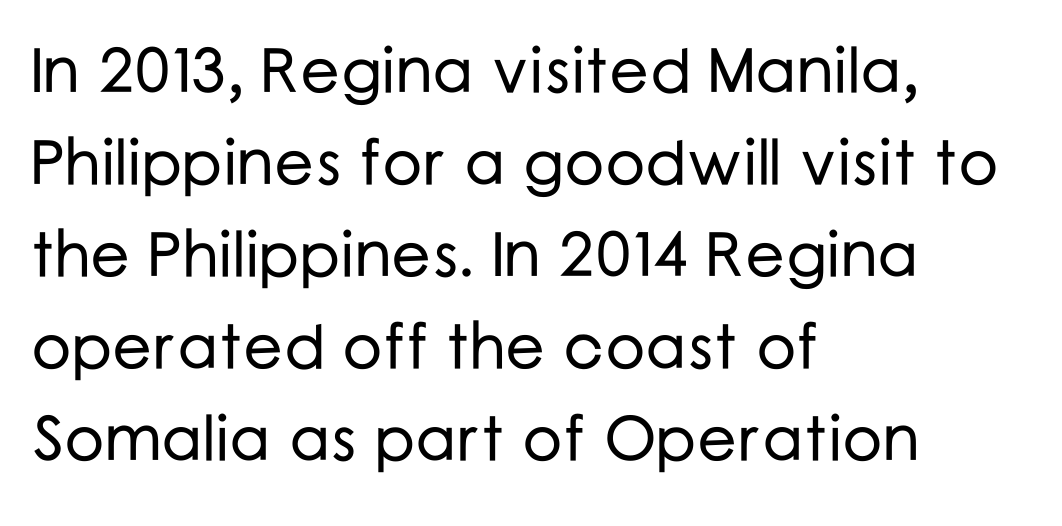
The image shows 63 px sans-serif type, upright; set left-aligned, normal line spacing (1.46x), normal letter spacing, not underlined; low stroke contrast and a medium x-height.
